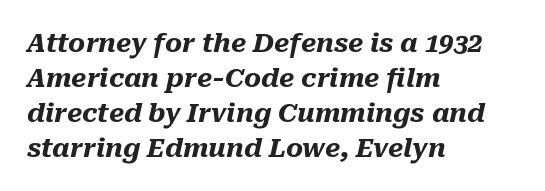
The image shows 26 px bold type, italic (leaning right); set left-aligned, normal line spacing (1.34x), normal letter spacing, not underlined.
